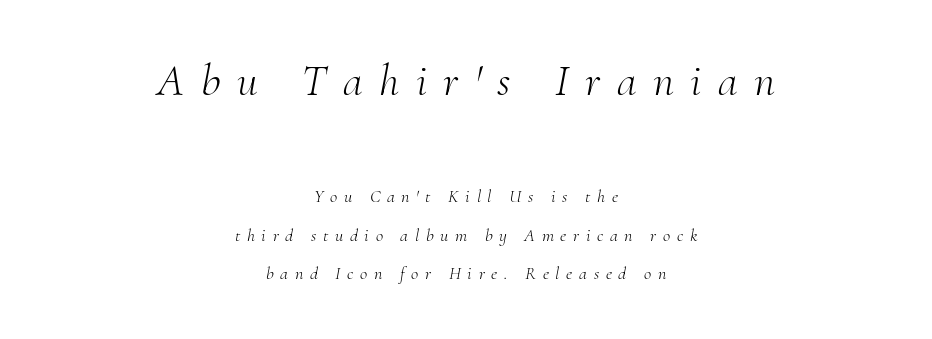
Q: Is the text bold? A: No.
Q: Is the text italic (slanted)? A: Yes, it leans right by about 10 degrees.
Q: Is the typeface a serif or a sans-serif typeface? A: Serif.
Q: Is the text underlined? A: No.
Q: How is the paragraph aligned? A: Centered.
Q: Is the spacing between letters normal or unusually wide? A: Unusually wide.
Q: Is the spacing between lines tight, normal or loose? A: Loose.
Q: Which block of text is set in a larger size, the first (top) or the second (bottom)? A: The first (top) one.
Q: Width (condensed, normal, or wide)? A: Normal.
Q: Stroke contrast? A: Medium.
Q: x-height? A: Small.
Q: Monospaced? A: No.
